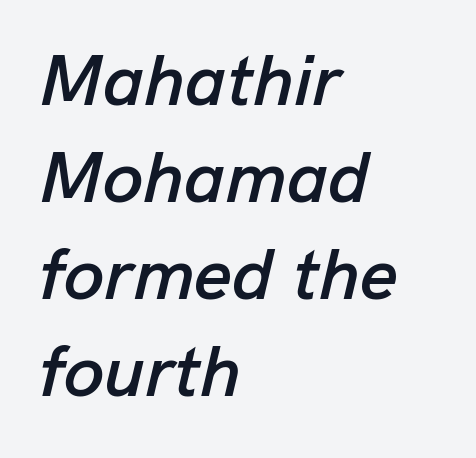
Q: Is the text italic (slanted)? A: Yes, it leans right by about 13 degrees.
Q: Is the text underlined? A: No.
Q: How is the paragraph aligned? A: Left-aligned.
Q: Is the spacing between letters normal or unusually wide? A: Normal.
Q: Is the spacing between lines tight, normal or loose? A: Normal.
Q: Width (condensed, normal, or wide)? A: Normal.
Q: Stroke contrast? A: Low.
Q: x-height? A: Medium.
Q: Monospaced? A: No.
